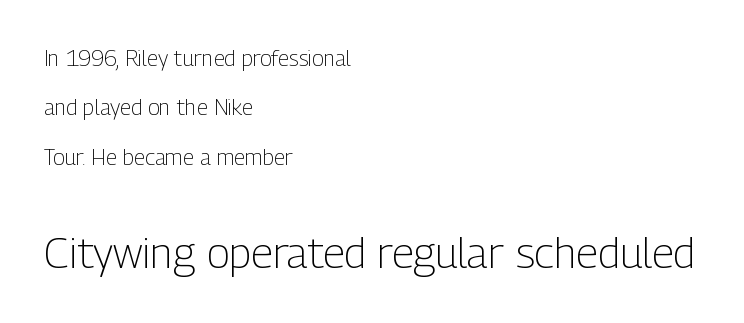
{"serif": "no", "italic": "no", "bold": "no", "weight": "light", "width": "condensed", "stroke_contrast": "low", "x_height": "medium", "monospaced": "no", "underline": "no", "align": "left", "line_spacing": "loose", "line_spacing_ratio": 2.24, "letter_spacing": "normal", "letter_spacing_em": 0.0, "larger_block": "second", "size_ratio": 1.95, "glyph_px": 43}
